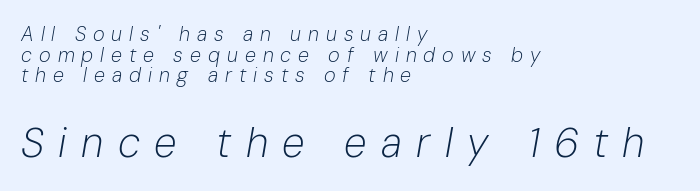
{"italic": "yes", "lean": "right", "slant_degrees": 10, "bold": "no", "weight": "light", "width": "normal", "stroke_contrast": "low", "x_height": "medium", "monospaced": "no", "underline": "no", "align": "left", "line_spacing": "tight", "line_spacing_ratio": 1.03, "letter_spacing": "wide", "letter_spacing_em": 0.35, "larger_block": "second", "size_ratio": 2.05, "glyph_px": 41}
